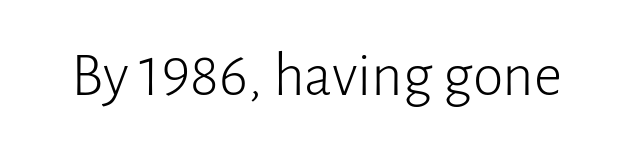
Look at the tracking — it's just the regular setting, nothing added. Proportional: the letters do not fall into vertical columns. Nothing heavy about these letters — not bold at all. The axis of the letterforms is exactly vertical.
